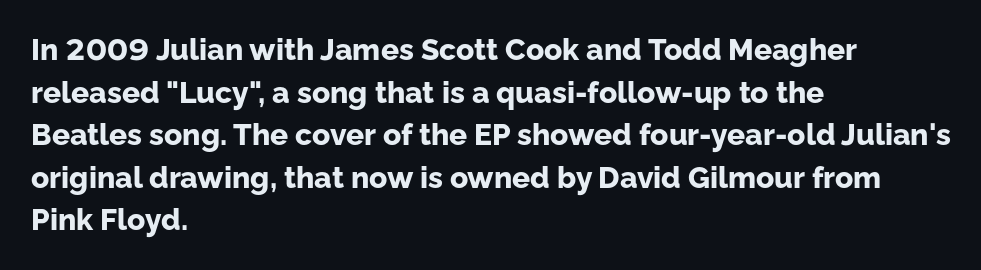
The image shows 30 px bold sans-serif type, upright; set left-aligned, normal line spacing (1.42x), normal letter spacing, not underlined; low stroke contrast and a medium x-height.
